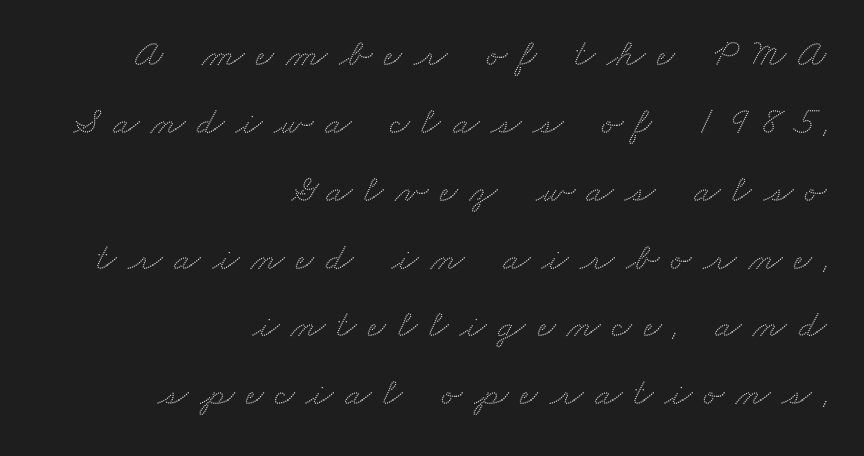
{"serif": "yes", "width": "wide", "stroke_contrast": "medium", "x_height": "small", "monospaced": "no", "underline": "no", "align": "right", "line_spacing_ratio": 1.74, "letter_spacing": "wide", "letter_spacing_em": 0.3, "glyph_px": 39}
